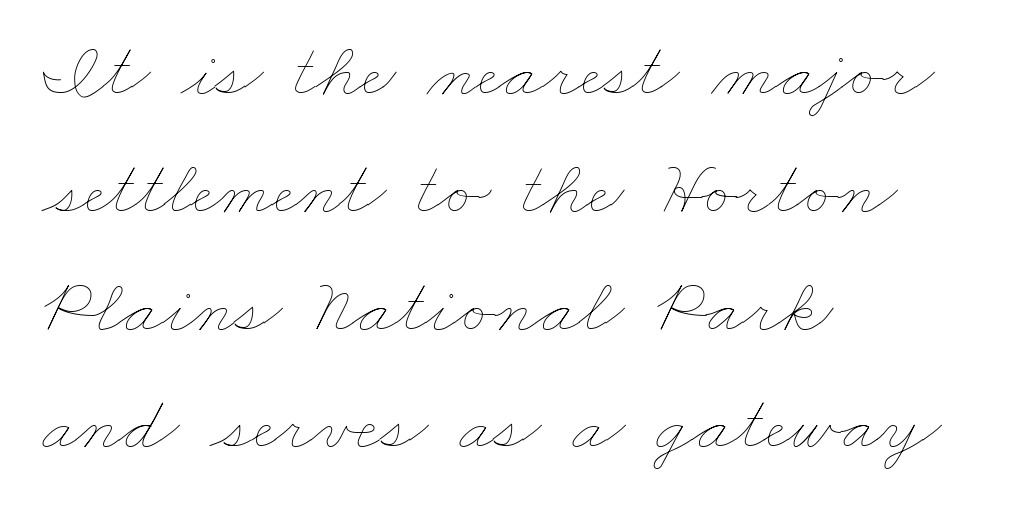
{"bold": "no", "weight": "thin", "width": "wide", "stroke_contrast": "low", "x_height": "small", "monospaced": "no", "underline": "no", "align": "left", "line_spacing": "normal", "line_spacing_ratio": 1.53, "letter_spacing": "normal", "letter_spacing_em": 0.0, "glyph_px": 77}
